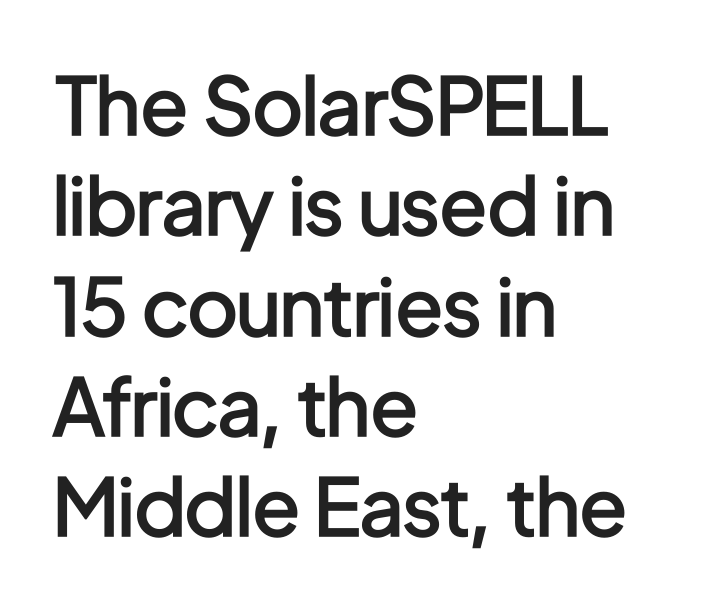
Regular leading. Slightly chunky letters — semibold, I'd say, not full bold. Is this a sans? Yes — the strokes have no serifs. Unmarked baselines from the first word to the last.
